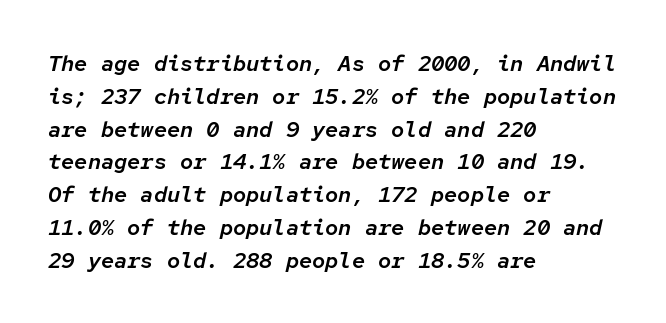
{"italic": "yes", "lean": "right", "slant_degrees": 12, "underline": "no", "align": "left", "line_spacing": "normal", "line_spacing_ratio": 1.49, "letter_spacing": "normal", "letter_spacing_em": 0.0, "glyph_px": 22}
